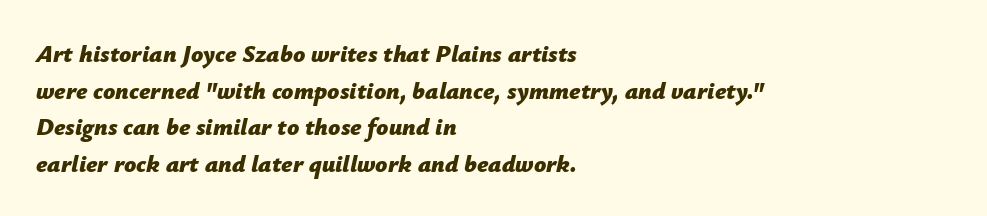
The image shows 24 px bold type, italic (leaning right); set left-aligned, normal line spacing (1.53x), normal letter spacing, not underlined.
